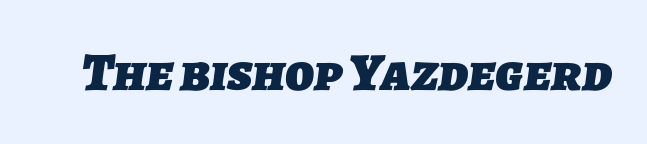
Q: Is the text bold? A: Yes.
Q: Is the typeface a serif or a sans-serif typeface? A: Sans-serif.
Q: Is the text underlined? A: No.
Q: Is the spacing between letters normal or unusually wide? A: Normal.
Q: Width (condensed, normal, or wide)? A: Normal.
Q: Stroke contrast? A: Low.
Q: x-height? A: Medium.
Q: Monospaced? A: No.
